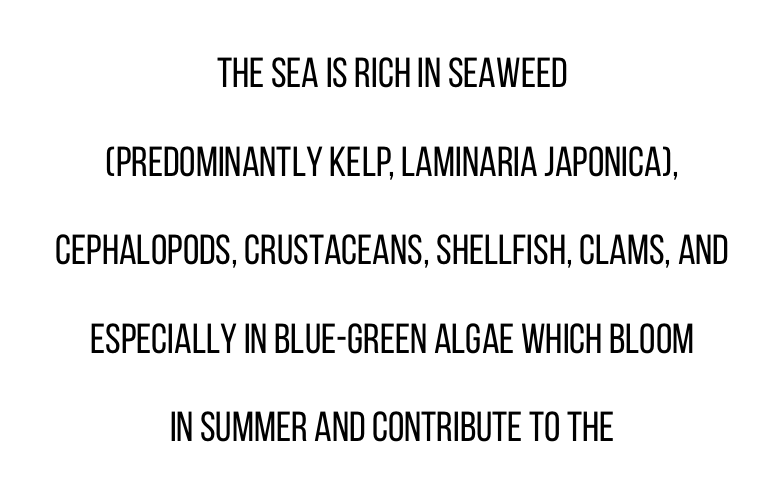
The image shows 42 px regular-weight, condensed sans-serif type, upright; set centered, loose line spacing (2.11x), normal letter spacing, not underlined; low stroke contrast and a large x-height.
